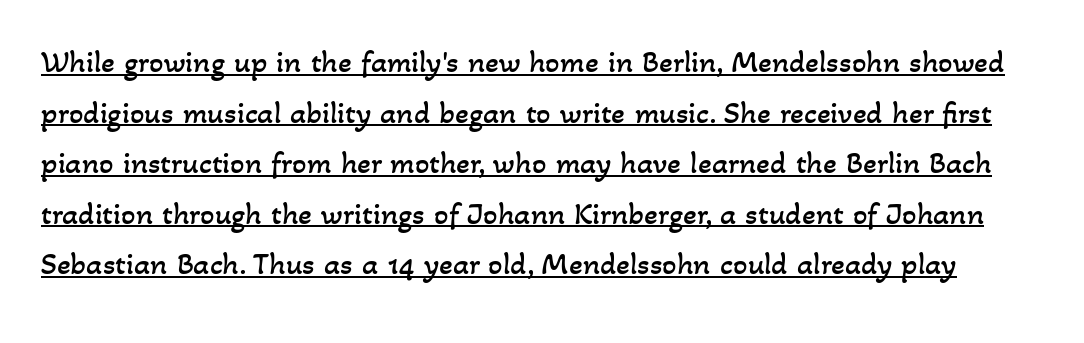
Q: Is the text bold? A: No.
Q: Is the text underlined? A: Yes.
Q: Is the spacing between letters normal or unusually wide? A: Normal.
Q: Is the spacing between lines tight, normal or loose? A: Normal.
Q: Width (condensed, normal, or wide)? A: Normal.
Q: Stroke contrast? A: Low.
Q: x-height? A: Small.
Q: Monospaced? A: No.
